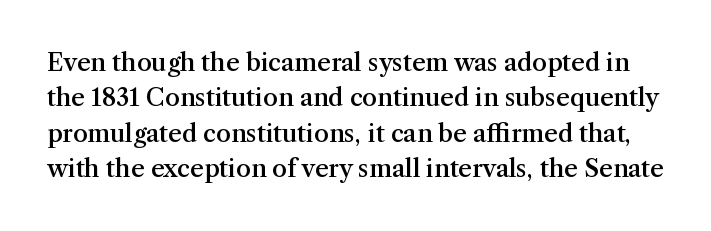
Nope, not italic — everything's standing straight. The sample has been set in demibold, a notch under bold. Glyph-to-glyph distance matches everyday printed text. One glance says typical: line gaps are just what's usual.
